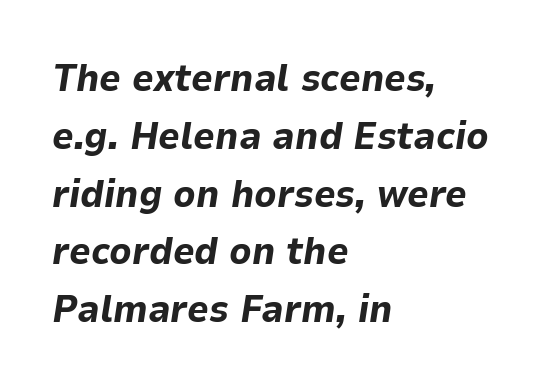
Q: Is the text bold? A: Yes.
Q: Is the text italic (slanted)? A: Yes, it leans right by about 9 degrees.
Q: Is the text underlined? A: No.
Q: How is the paragraph aligned? A: Left-aligned.
Q: Is the spacing between letters normal or unusually wide? A: Normal.
Q: Is the spacing between lines tight, normal or loose? A: Normal.
Q: Width (condensed, normal, or wide)? A: Normal.
Q: Stroke contrast? A: Low.
Q: x-height? A: Medium.
Q: Monospaced? A: No.
